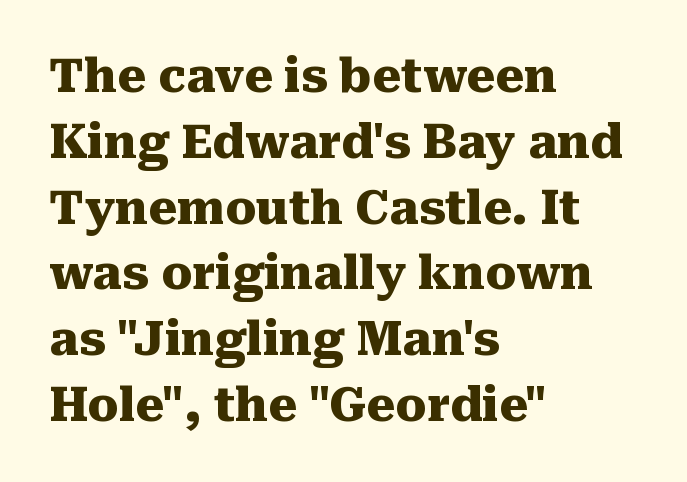
The space beneath each line is pristine and unruled. Italic? Not at all — the glyphs are vertical. Where is the straight margin? On the left. The rendering shows small feet on the letterforms — a serif design. The letterforms sit shoulder to shoulder at normal distance. The typesetting leans heavy: a genuine bold.
